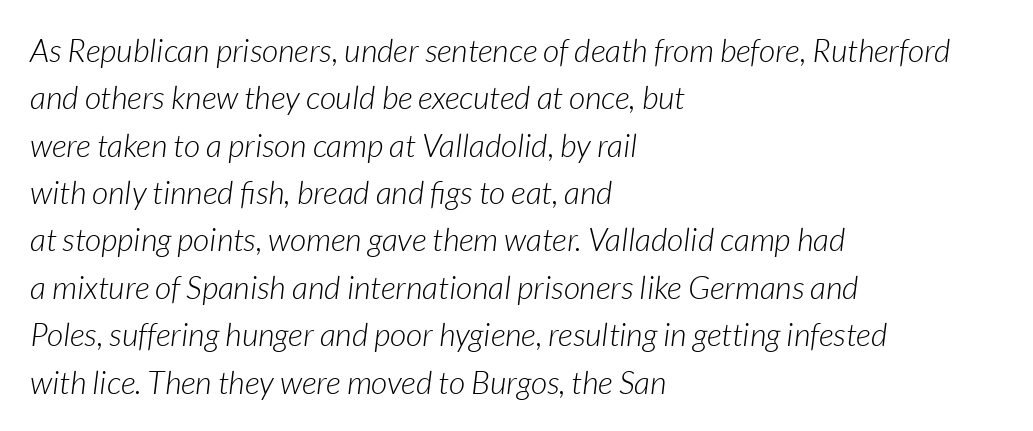
Q: Is the text bold? A: No.
Q: Is the text italic (slanted)? A: Yes, it leans right by about 7 degrees.
Q: Is the text underlined? A: No.
Q: How is the paragraph aligned? A: Left-aligned.
Q: Is the spacing between letters normal or unusually wide? A: Normal.
Q: Is the spacing between lines tight, normal or loose? A: Normal.
Q: Width (condensed, normal, or wide)? A: Normal.
Q: Stroke contrast? A: Low.
Q: x-height? A: Medium.
Q: Monospaced? A: No.
